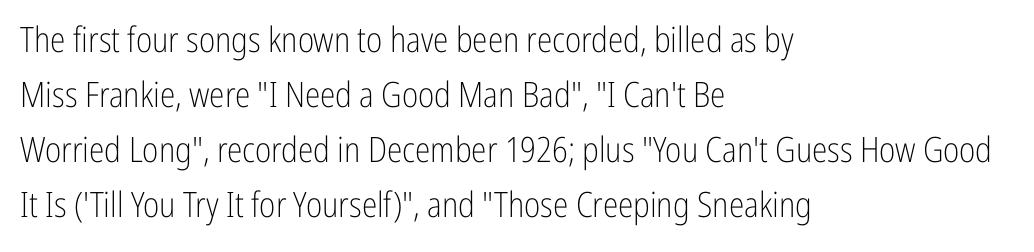
Look at the tracking — it's just the regular setting, nothing added. Short and long lines alike share a common starting point at left. Is the stroke heavy? The answer is a plain regular-or-lighter. Here the designer chose a conventional face with non-uniform glyph widths.
